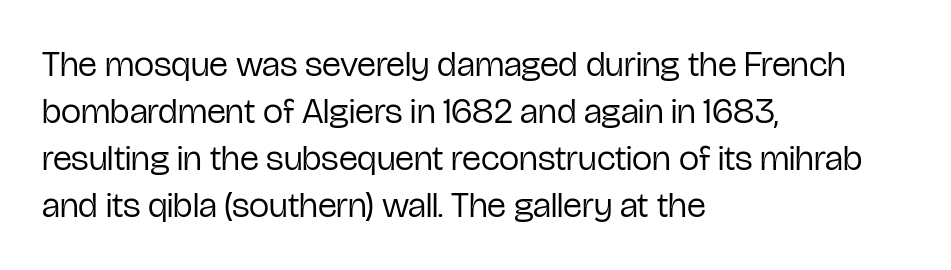
The image shows 36 px regular-weight, condensed sans-serif type, upright; set left-aligned, normal line spacing (1.31x), normal letter spacing, not underlined; low stroke contrast and a medium x-height.
